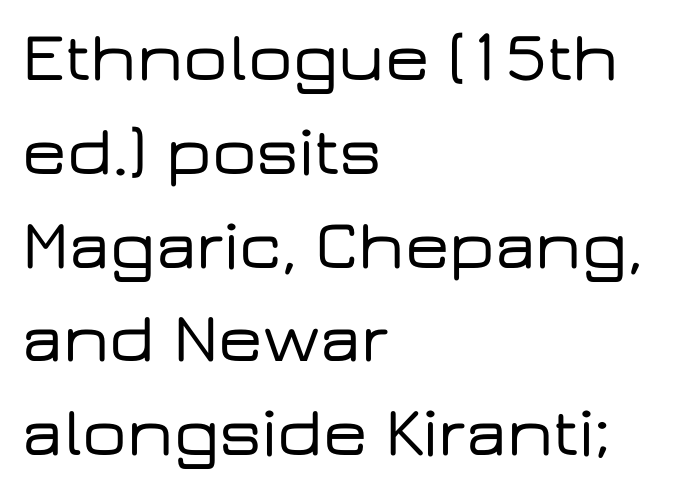
Q: Is the text italic (slanted)? A: No, it is upright.
Q: Is the typeface a serif or a sans-serif typeface? A: Sans-serif.
Q: Is the text underlined? A: No.
Q: How is the paragraph aligned? A: Left-aligned.
Q: Is the spacing between letters normal or unusually wide? A: Normal.
Q: Is the spacing between lines tight, normal or loose? A: Normal.
Q: Width (condensed, normal, or wide)? A: Wide.
Q: Stroke contrast? A: Low.
Q: x-height? A: Medium.
Q: Monospaced? A: No.
